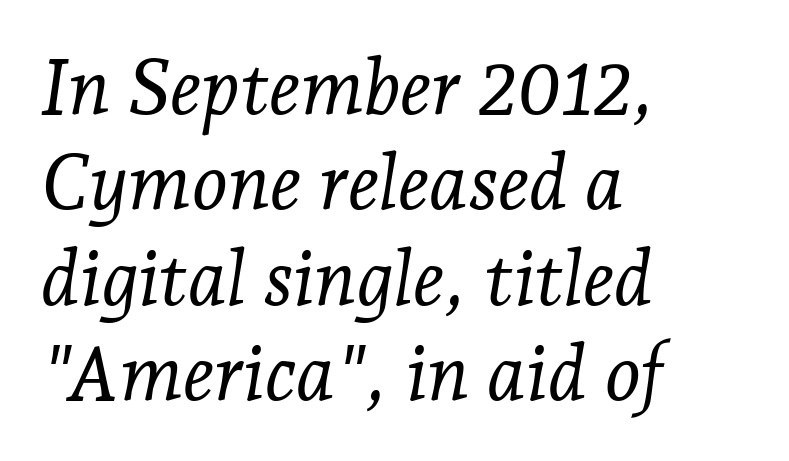
The typeface chosen for these lines features serifs. The typesetting does not lean heavy: it is not bold. Just letters on the line, the space beneath them empty. The type is set solid horizontally, with unmodified tracking. You could not count columns in this text — the font is proportionally spaced.
